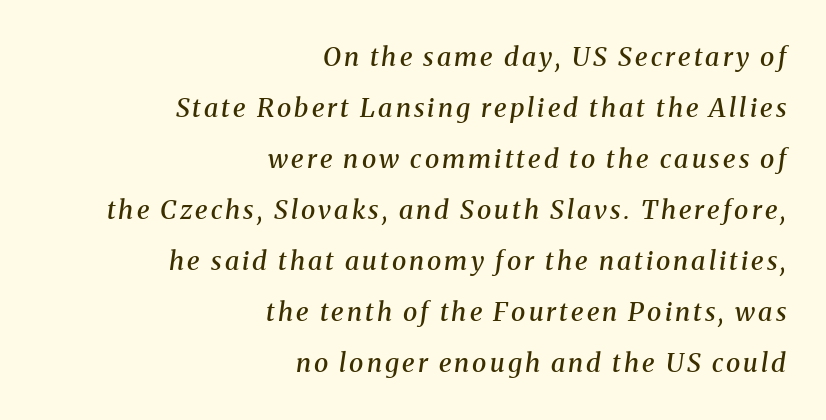
It's the slanting kind of type. Stroke thickness is moderately raised; the sample reads as semibold. Is the block centered? No — it sits flush against the right margin. Widely set lines give the paragraph a tall, airy silhouette. Descender tails drop into unmarked territory.
